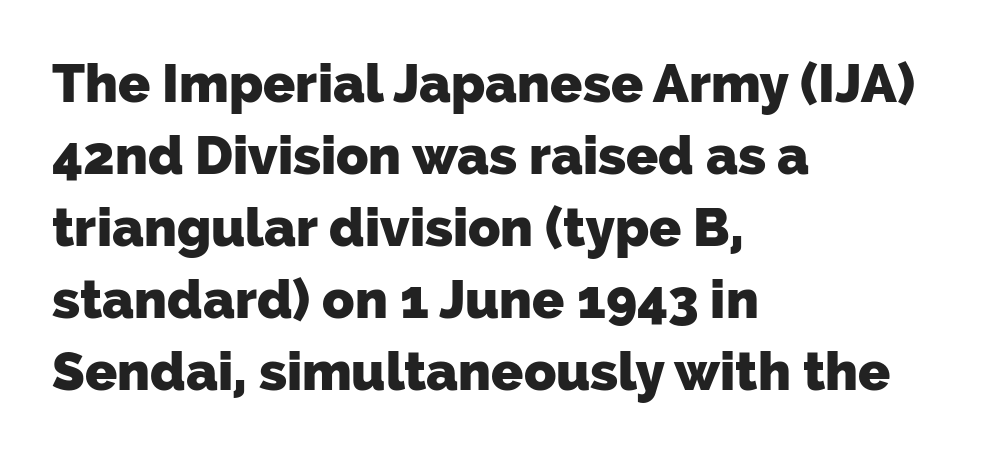
The image shows 53 px heavy sans-serif type; set left-aligned, normal line spacing (1.36x), normal letter spacing, not underlined; low stroke contrast and a medium x-height.
